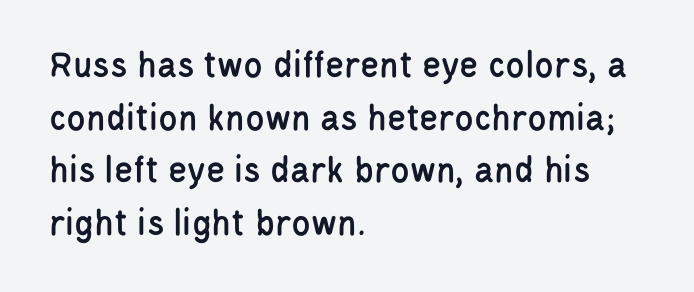
Observe the ordinary spacing: letters are neighbours, not strangers. Is this a fixed-width face? No — the glyphs have proportional, varying widths. Descenders hang freely into open space. The rendering uses a moderate line-height, typical for paragraphs. The font's upright variant was chosen for this text.
